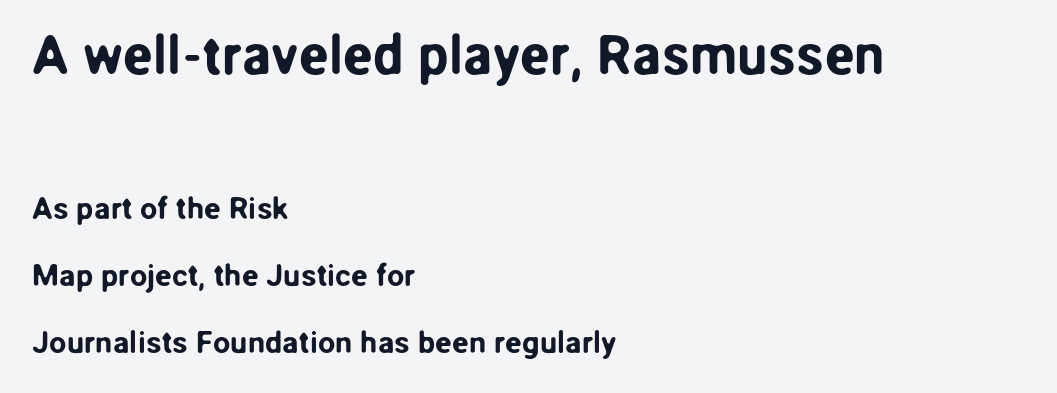
Q: Is the text italic (slanted)? A: No, it is upright.
Q: Is the typeface a serif or a sans-serif typeface? A: Sans-serif.
Q: Is the text underlined? A: No.
Q: How is the paragraph aligned? A: Left-aligned.
Q: Is the spacing between letters normal or unusually wide? A: Normal.
Q: Is the spacing between lines tight, normal or loose? A: Loose.
Q: Which block of text is set in a larger size, the first (top) or the second (bottom)? A: The first (top) one.
Q: Width (condensed, normal, or wide)? A: Normal.
Q: Stroke contrast? A: Low.
Q: x-height? A: Medium.
Q: Monospaced? A: No.
